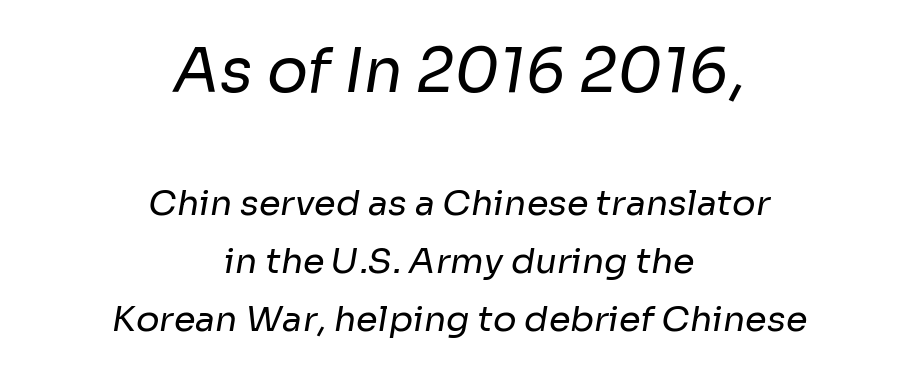
{"serif": "no", "bold": "no", "weight": "regular", "width": "normal", "stroke_contrast": "low", "x_height": "medium", "monospaced": "no", "underline": "no", "align": "center", "line_spacing": "normal", "line_spacing_ratio": 1.65, "letter_spacing": "normal", "letter_spacing_em": 0.0, "larger_block": "first", "size_ratio": 1.74, "glyph_px": 61}
